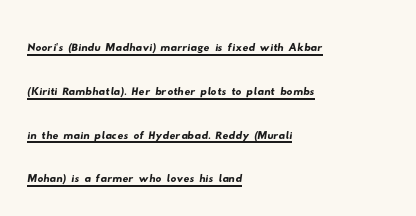
{"serif": "no", "width": "wide", "stroke_contrast": "low", "x_height": "small", "monospaced": "no", "underline": "yes", "align": "left", "line_spacing": "normal", "line_spacing_ratio": 1.51, "letter_spacing": "normal", "letter_spacing_em": 0.0, "glyph_px": 29}
